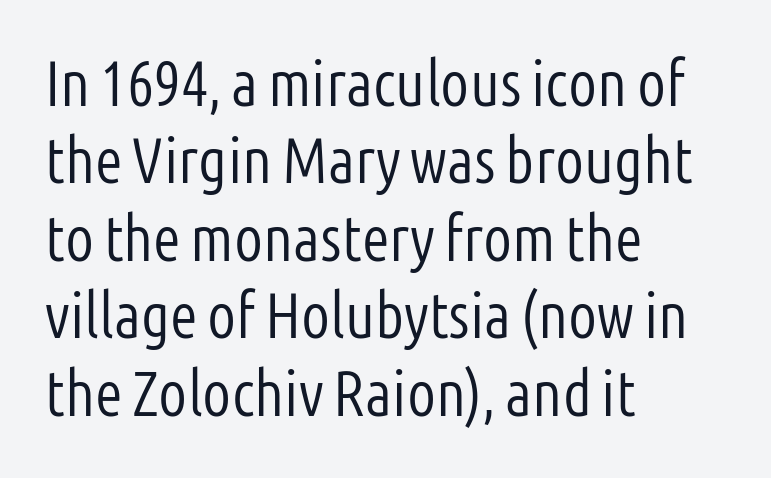
The image shows 64 px light, condensed sans-serif type, upright; set left-aligned, line spacing 1.21x, normal letter spacing, not underlined; low stroke contrast and a medium x-height.
